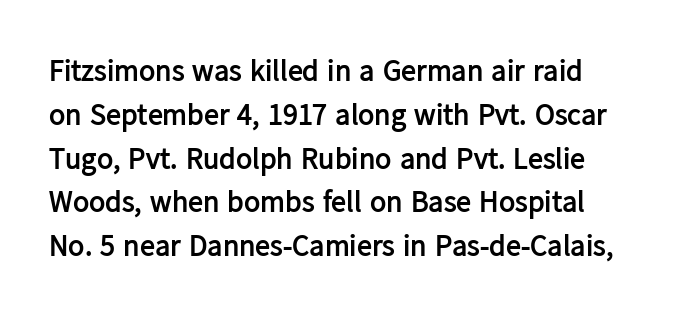
{"serif": "no", "italic": "no", "bold": "yes", "weight": "semibold", "width": "normal", "stroke_contrast": "low", "x_height": "medium", "monospaced": "no", "underline": "no", "line_spacing": "normal", "line_spacing_ratio": 1.46, "letter_spacing": "normal", "letter_spacing_em": 0.0, "glyph_px": 30}
